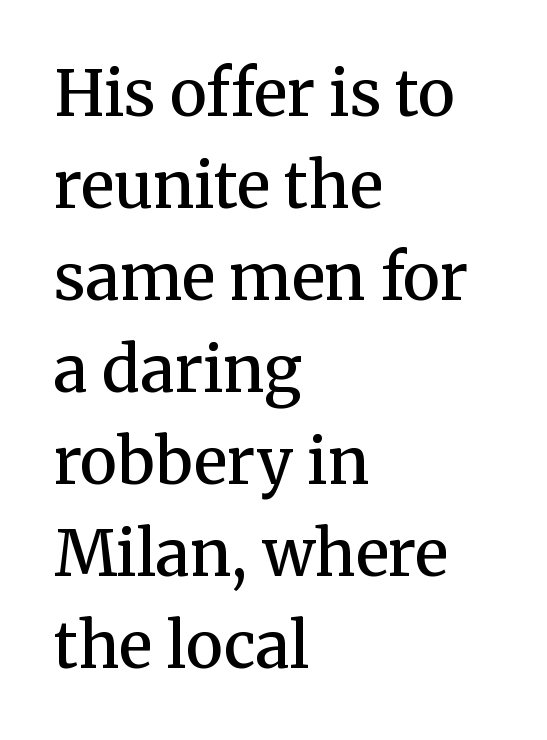
Q: Is the text bold? A: Semi-bold.
Q: Is the text italic (slanted)? A: No, it is upright.
Q: Is the typeface a serif or a sans-serif typeface? A: Serif.
Q: Is the text underlined? A: No.
Q: How is the paragraph aligned? A: Left-aligned.
Q: Is the spacing between letters normal or unusually wide? A: Normal.
Q: Is the spacing between lines tight, normal or loose? A: Normal.
Q: Width (condensed, normal, or wide)? A: Normal.
Q: Stroke contrast? A: Medium.
Q: x-height? A: Medium.
Q: Monospaced? A: No.
